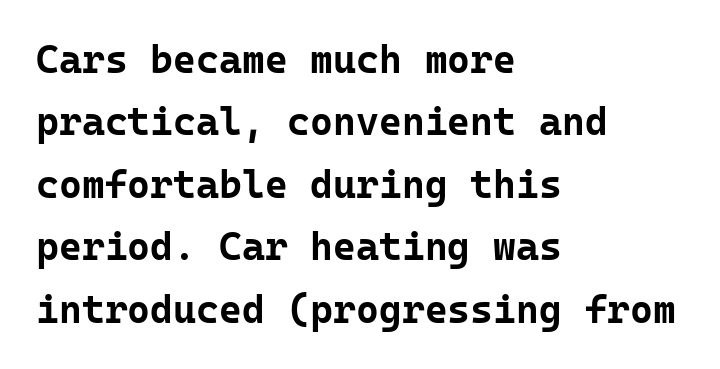
The image shows 39 px bold sans-serif type, upright, monospaced; set left-aligned, normal line spacing (1.6x), normal letter spacing, not underlined; low stroke contrast and a medium x-height.
